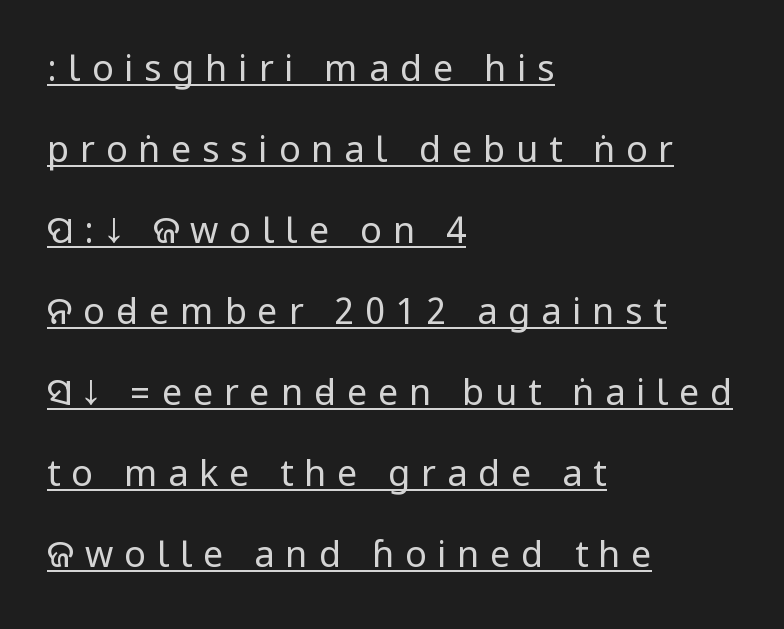
The rendering shows plain stroke endings on the letterforms — a sans-serif design. Casual observation: everything's shoved over to the left. Regarding leading, the lines here are spaced well apart. Substantial extra tracking has been applied to these lines.
